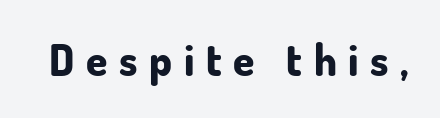
You could not count columns in this text — the font is proportionally spaced. Heavy-handed strokes throughout: this text is bold. Nobody drew a line under any word here. Honestly, the letter spacing is so wide it's the main thing you notice. It's the straight-up-and-down kind of type.
